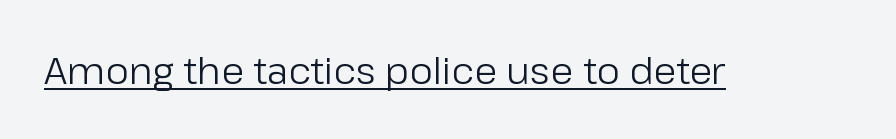
{"serif": "no", "italic": "no", "bold": "no", "weight": "regular", "width": "normal", "stroke_contrast": "low", "x_height": "medium", "monospaced": "no", "underline": "yes", "letter_spacing": "normal", "letter_spacing_em": 0.0, "glyph_px": 37}
